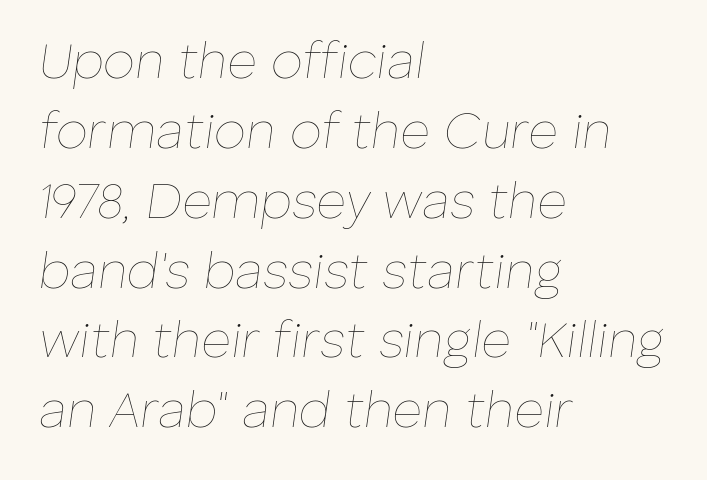
Q: Is the text bold? A: No.
Q: Is the text italic (slanted)? A: Yes, it leans right by about 8 degrees.
Q: Is the text underlined? A: No.
Q: How is the paragraph aligned? A: Left-aligned.
Q: Is the spacing between letters normal or unusually wide? A: Normal.
Q: Is the spacing between lines tight, normal or loose? A: Normal.
Q: Width (condensed, normal, or wide)? A: Normal.
Q: Stroke contrast? A: Low.
Q: x-height? A: Medium.
Q: Monospaced? A: No.
